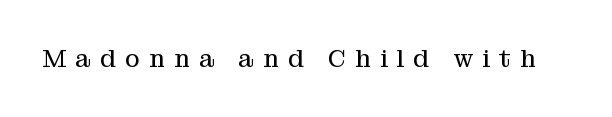
Rendered with straight, roman letterforms. A clean baseline with only descenders dipping below it. Is this a heavy cut? Hardly; it is regular or lighter. Tracking value appears strongly positive — letters spread wide.
